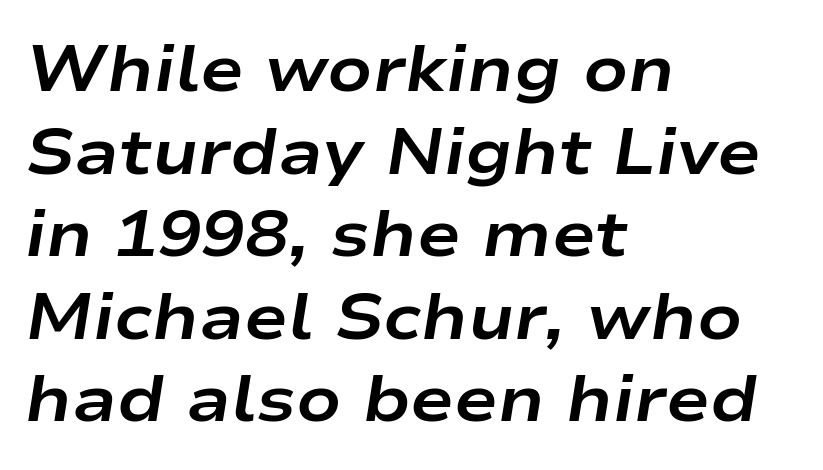
The image shows 65 px bold, wide type, italic (leaning right); set left-aligned, normal line spacing (1.27x), normal letter spacing, not underlined; low stroke contrast and a medium x-height.
